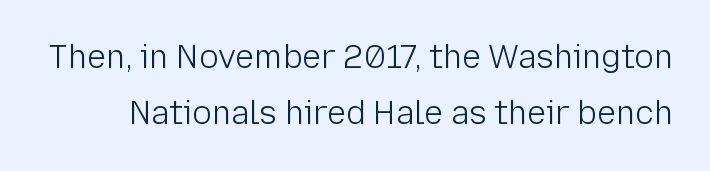
{"serif": "no", "italic": "no", "bold": "no", "weight": "light", "width": "normal", "stroke_contrast": "low", "x_height": "medium", "monospaced": "no", "underline": "no", "line_spacing_ratio": 1.76, "letter_spacing": "normal", "letter_spacing_em": 0.0, "glyph_px": 32}
